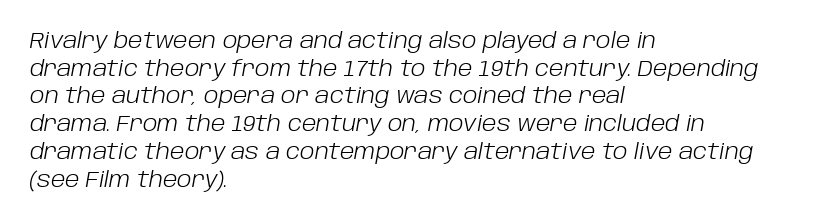
Q: Is the text bold? A: No.
Q: Is the text italic (slanted)? A: Yes, it leans right by about 10 degrees.
Q: Is the text underlined? A: No.
Q: How is the paragraph aligned? A: Left-aligned.
Q: Is the spacing between letters normal or unusually wide? A: Normal.
Q: Is the spacing between lines tight, normal or loose? A: Normal.
